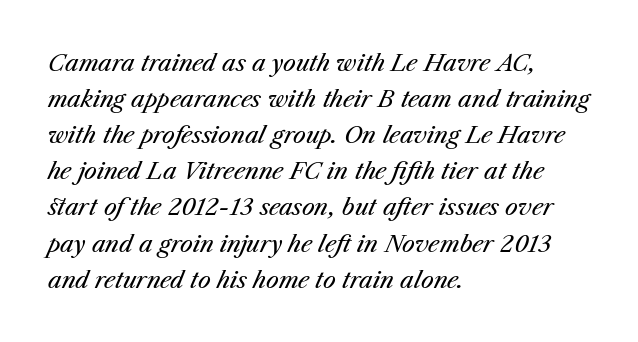
Rendered with sloped, italic letterforms. Layout note: lines flush left. No extra tracking has been applied to these lines. Each stroke keeps to a modest, everyday thickness or less.
